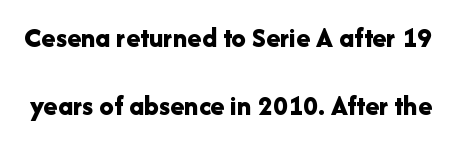
{"serif": "no", "italic": "no", "bold": "yes", "weight": "bold", "width": "normal", "stroke_contrast": "low", "x_height": "medium", "monospaced": "no", "underline": "no", "line_spacing": "loose", "line_spacing_ratio": 2.34, "letter_spacing": "normal", "letter_spacing_em": 0.0, "glyph_px": 29}
